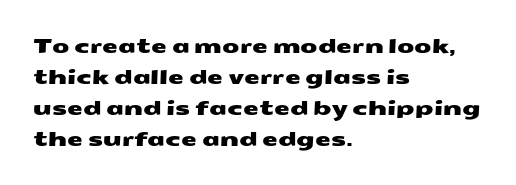
{"underline": "no", "align": "left", "line_spacing": "normal", "line_spacing_ratio": 1.55, "letter_spacing": "normal", "letter_spacing_em": 0.0, "glyph_px": 20}
